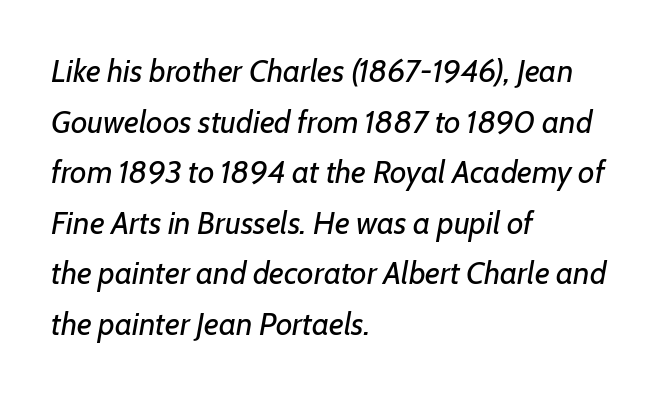
The image shows 32 px regular-weight type, italic (leaning right); set left-aligned, normal line spacing (1.58x), normal letter spacing, not underlined; low stroke contrast and a medium x-height.
